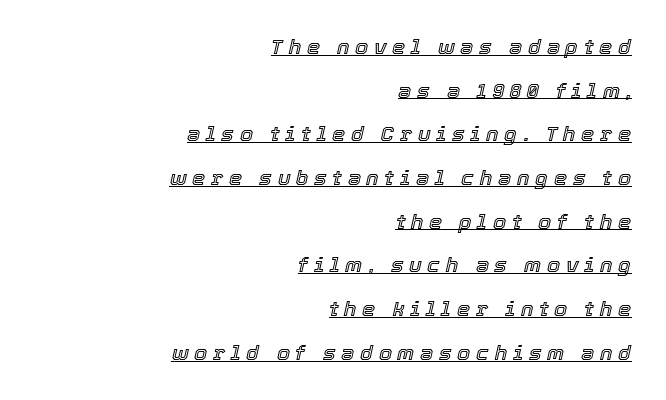
The image shows 21 px text type, italic (leaning right); set right-aligned, loose line spacing (2.08x), unusually wide letter spacing (+0.27 em), underlined.
